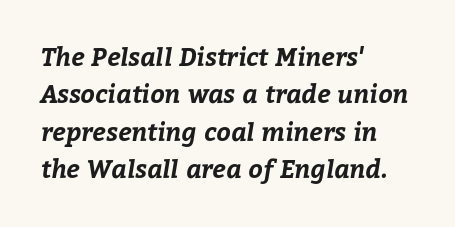
The image shows 25 px bold type; set left-aligned, normal line spacing (1.5x), normal letter spacing, not underlined.
